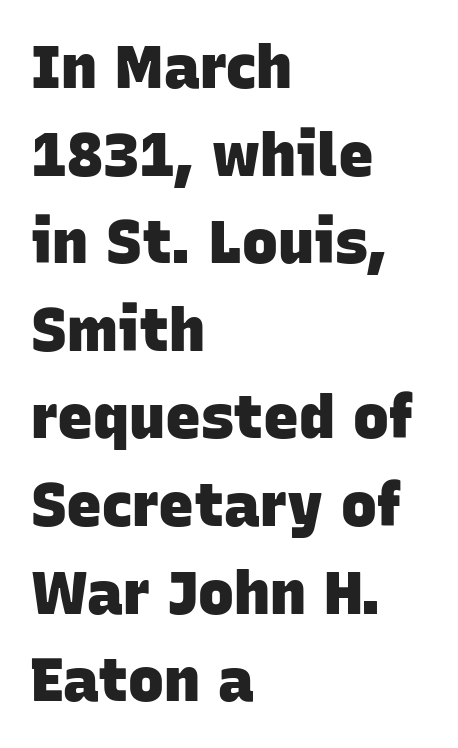
How are the letters spaced? Ordinarily, with no added tracking. Varying glyph widths throughout — classic text-font behaviour. These lines carry a lot of weight — the face is fully bold. Horizontally, the lines are justified to the leading edge only.
